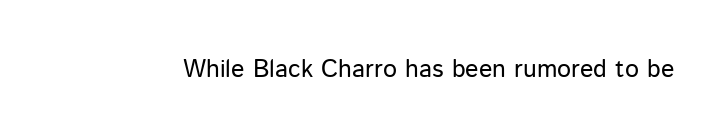
Q: Is the text bold? A: No.
Q: Is the text italic (slanted)? A: No, it is upright.
Q: Is the text underlined? A: No.
Q: Is the spacing between letters normal or unusually wide? A: Normal.
